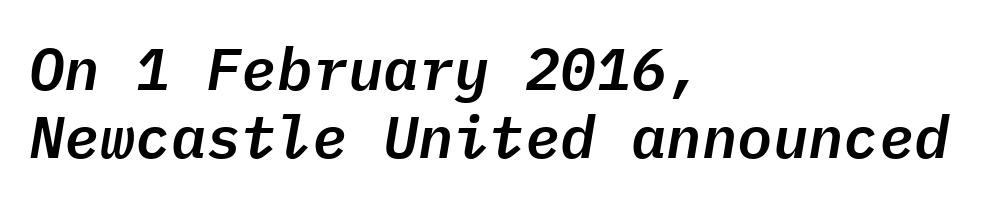
The image shows 59 px text type, italic (leaning right), monospaced; set left-aligned, tight line spacing (1.15x), normal letter spacing, not underlined; low stroke contrast and a medium x-height.
